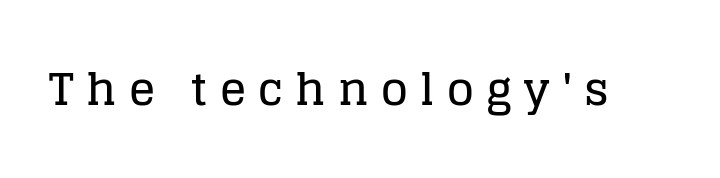
The image shows 44 px serif type, upright; set unusually wide letter spacing (+0.28 em), not underlined; low stroke contrast and a large x-height.
